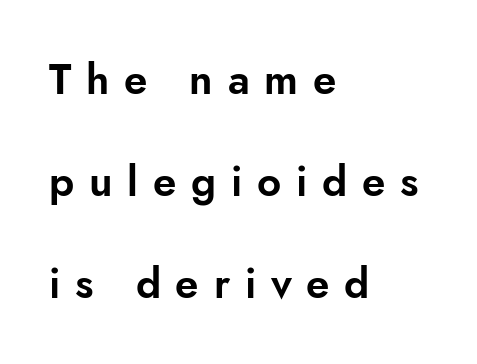
Caption: multi-line text, flush left, ragged right. The horizontal fit of the characters is loose and conspicuously gappy. A typesetter would call this proportional, since set widths differ per character. Rows of type keep a wide berth in the vertical direction.
